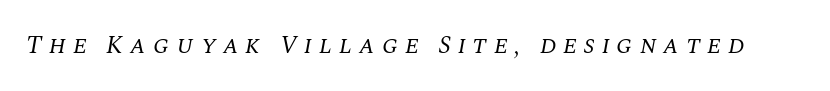
{"italic": "yes", "lean": "right", "slant_degrees": 10, "bold": "no", "underline": "no", "letter_spacing": "wide", "letter_spacing_em": 0.27, "glyph_px": 25}
